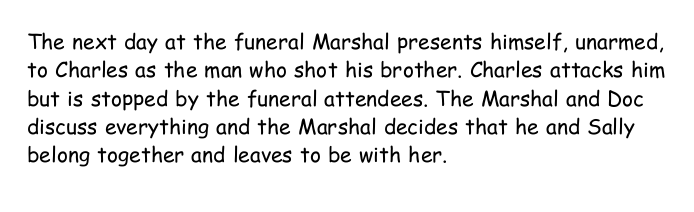
Q: Is the text bold? A: No.
Q: Is the text italic (slanted)? A: No, it is upright.
Q: Is the text underlined? A: No.
Q: How is the paragraph aligned? A: Left-aligned.
Q: Is the spacing between letters normal or unusually wide? A: Normal.
Q: Is the spacing between lines tight, normal or loose? A: Normal.
